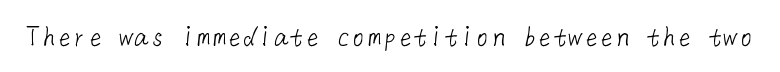
The space beneath each line is pristine and unruled. No feet cap the strokes, marking this as sans-serif type. Weight class: somewhere from thin through regular. The letters sit at their default tracking, neither squeezed nor spread.
